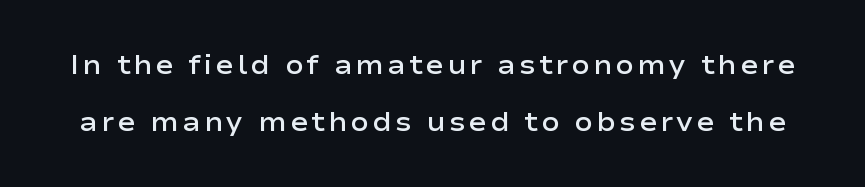
Q: Is the text bold? A: Semi-bold.
Q: Is the text italic (slanted)? A: No, it is upright.
Q: Is the text underlined? A: No.
Q: Is the spacing between lines tight, normal or loose? A: Loose.
